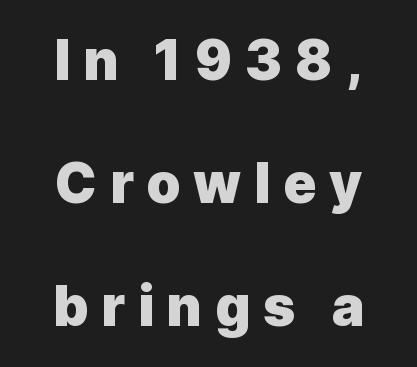
{"serif": "no", "italic": "no", "bold": "yes", "weight": "heavy", "width": "normal", "x_height": "medium", "monospaced": "no", "underline": "no", "align": "center", "line_spacing": "loose", "line_spacing_ratio": 2.24, "letter_spacing": "wide", "letter_spacing_em": 0.23, "glyph_px": 55}
